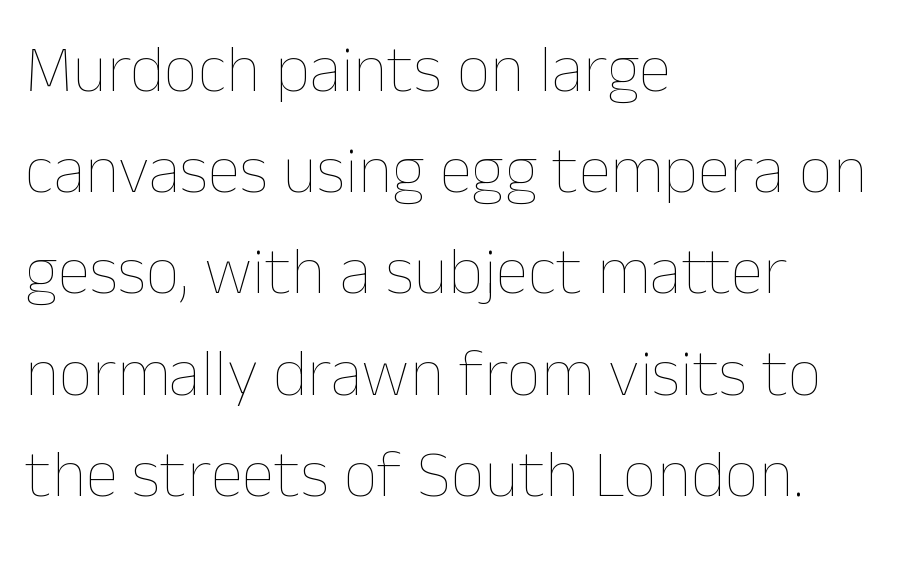
The image shows 67 px thin type, upright; set left-aligned, normal line spacing (1.51x), normal letter spacing, not underlined; low stroke contrast and a medium x-height.
